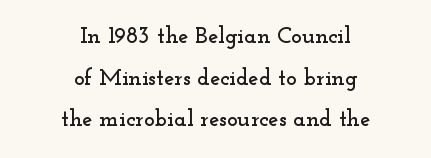
Q: Is the text italic (slanted)? A: No, it is upright.
Q: Is the text underlined? A: No.
Q: How is the paragraph aligned? A: Centered.
Q: Is the spacing between letters normal or unusually wide? A: Normal.
